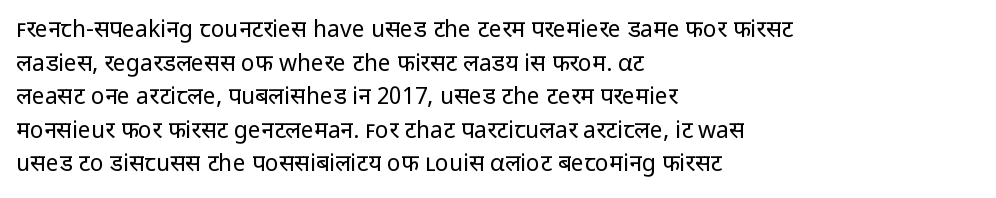
Q: Is the text bold? A: No.
Q: Is the text italic (slanted)? A: No, it is upright.
Q: Is the text underlined? A: No.
Q: How is the paragraph aligned? A: Left-aligned.
Q: Is the spacing between letters normal or unusually wide? A: Normal.
Q: Is the spacing between lines tight, normal or loose? A: Normal.
